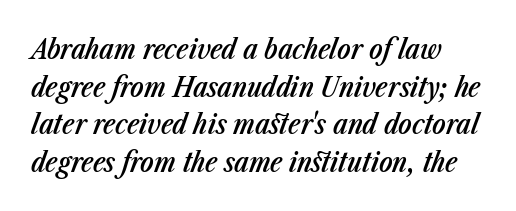
The image shows 28 px semibold, condensed type, italic (leaning right); set normal line spacing (1.34x), normal letter spacing, not underlined; low stroke contrast and a medium x-height.
